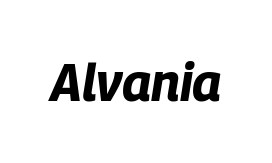
Looking at the ascenders, they clearly lean. Is the type bold? Yes — the strokes are clearly thick and heavy. Looks like regular typesetting: each glyph gets only the width it needs. Here the glyphs are tracked normally, forming tight word shapes.
